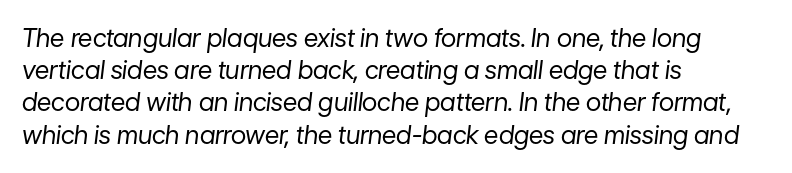
{"italic": "yes", "lean": "right", "slant_degrees": 7, "bold": "no", "underline": "no", "align": "left", "line_spacing": "normal", "line_spacing_ratio": 1.29, "letter_spacing": "normal", "letter_spacing_em": 0.0, "glyph_px": 25}
